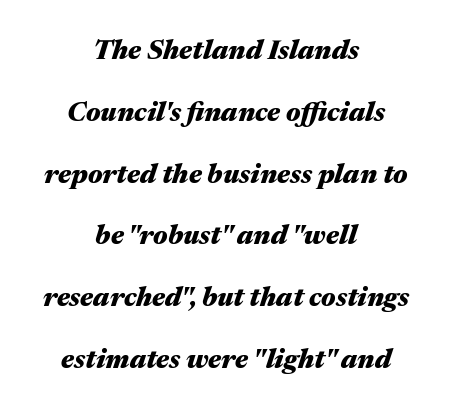
Is there much room between lines? Yes — plenty of vertical air separates them. These lines were composed using italics. Caption: multi-line text, centered on the measure. Honestly, the letter spacing is just normal — you wouldn't notice it. The font is running at its bold setting. A clean baseline with only descenders dipping below it.
